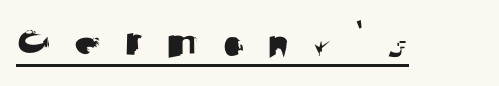
Q: Is the text italic (slanted)? A: No, it is upright.
Q: Is the typeface a serif or a sans-serif typeface? A: Sans-serif.
Q: Is the text underlined? A: Yes.
Q: Is the spacing between letters normal or unusually wide? A: Unusually wide.
Q: Width (condensed, normal, or wide)? A: Normal.
Q: Stroke contrast? A: Medium.
Q: x-height? A: Small.
Q: Monospaced? A: No.
